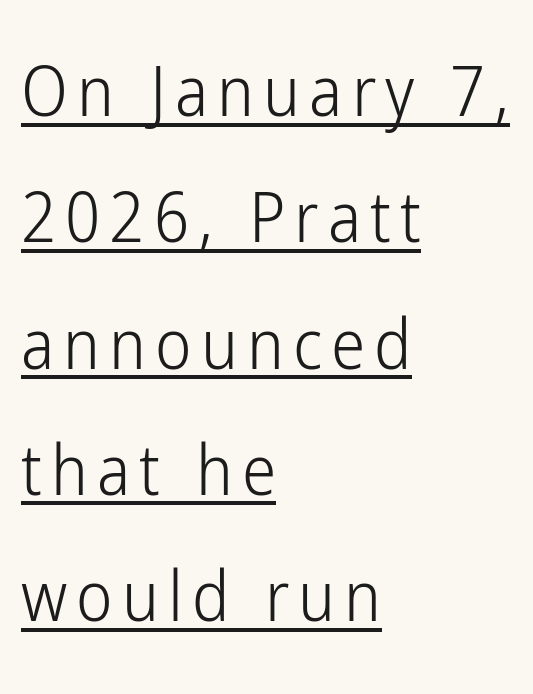
Decoration check: the copy is underlined. Grotesque or geometric, the face here clearly has no serifs. The typeface has the unassuming heft of standard copy or less. Visually the block forms a straight wall on the left and a jagged coastline on the right. The rendering uses natural spacing where letterforms have individual widths. A roman cut, with each character standing at attention.
